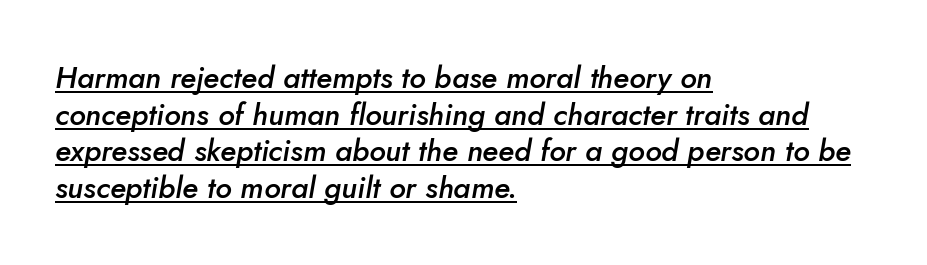
{"italic": "yes", "lean": "right", "slant_degrees": 5, "bold": "semi", "weight": "semibold", "width": "normal", "stroke_contrast": "low", "x_height": "small", "monospaced": "no", "underline": "yes", "align": "left", "line_spacing_ratio": 1.22, "letter_spacing": "normal", "letter_spacing_em": 0.0, "glyph_px": 30}
